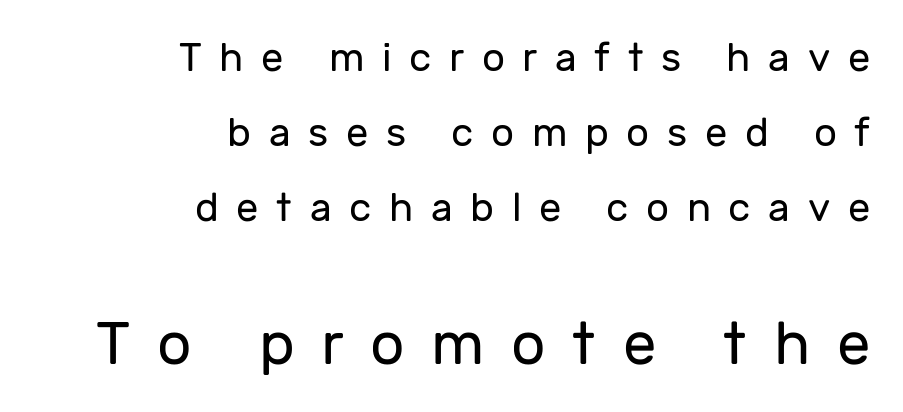
Q: Is the text bold? A: No.
Q: Is the text italic (slanted)? A: No, it is upright.
Q: Is the typeface a serif or a sans-serif typeface? A: Sans-serif.
Q: Is the text underlined? A: No.
Q: How is the paragraph aligned? A: Right-aligned.
Q: Is the spacing between letters normal or unusually wide? A: Unusually wide.
Q: Which block of text is set in a larger size, the first (top) or the second (bottom)? A: The second (bottom) one.
Q: Width (condensed, normal, or wide)? A: Normal.
Q: Stroke contrast? A: Low.
Q: x-height? A: Medium.
Q: Monospaced? A: No.
